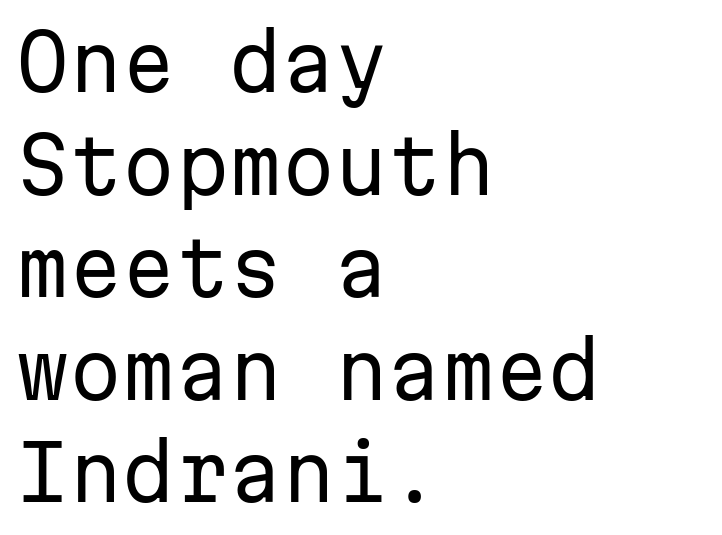
Between one letter and the next there's only the usual sliver of space. How would I describe the line gaps? Plain and ordinary. Ascenders rise straight up at ninety degrees. Descenders hang freely into open space. I'd call this a sans setting — the letters go barefoot. Left-aligned paragraph, ragged on the right.
